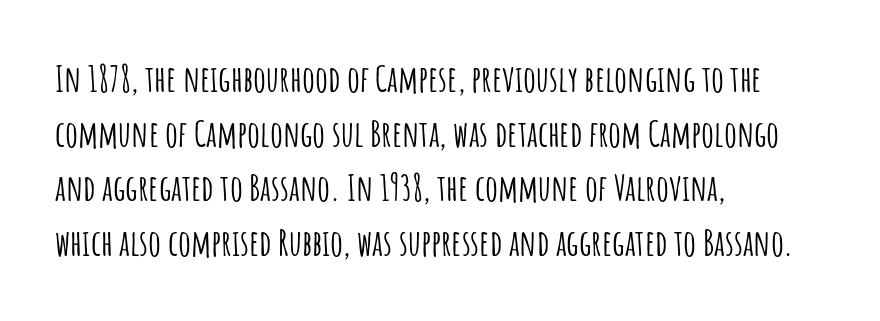
This is the regular roman posture of the typeface. The paragraph has a hard left edge and a soft right edge. Looks like regular typesetting: each glyph gets only the width it needs. Letterform terminals end flat and unadorned throughout the passage. Vertically, the passage feels balanced, rows spaced as you'd expect. The horizontal fit of the characters is conventional and even.
